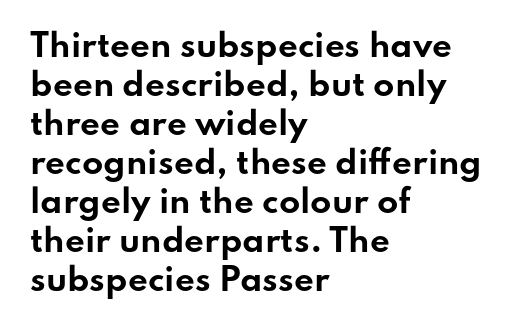
The image shows 31 px bold, wide sans-serif type, upright; set left-aligned, normal line spacing (1.26x), normal letter spacing, not underlined; low stroke contrast and a small x-height.
